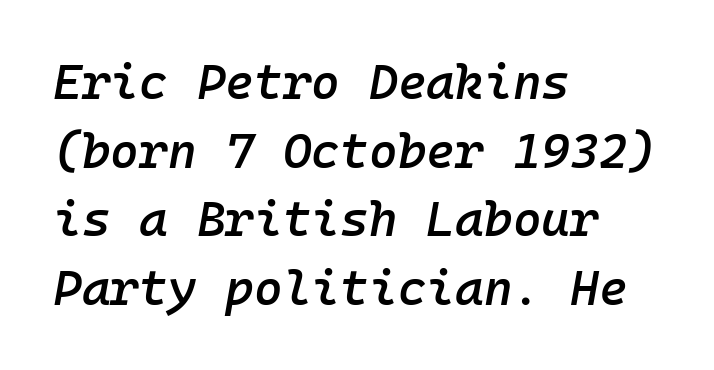
Q: Is the text bold? A: Semi-bold.
Q: Is the text italic (slanted)? A: Yes, it leans right by about 10 degrees.
Q: Is the text underlined? A: No.
Q: How is the paragraph aligned? A: Left-aligned.
Q: Is the spacing between letters normal or unusually wide? A: Normal.
Q: Is the spacing between lines tight, normal or loose? A: Normal.
Q: Width (condensed, normal, or wide)? A: Normal.
Q: Stroke contrast? A: Low.
Q: x-height? A: Medium.
Q: Monospaced? A: Yes.
